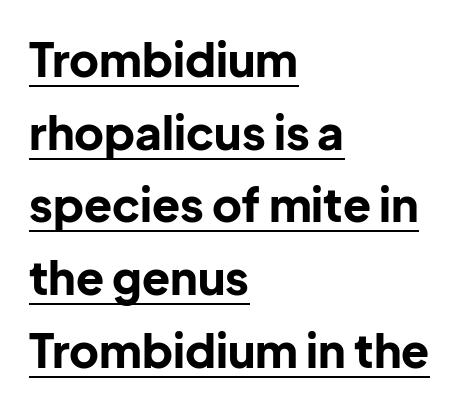
The image shows 46 px bold sans-serif type, upright; set left-aligned, normal line spacing (1.58x), normal letter spacing, underlined; low stroke contrast and a medium x-height.
